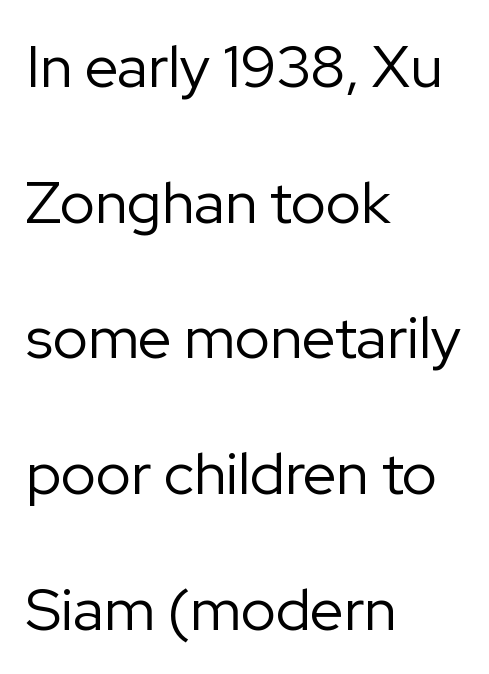
The image shows 59 px regular-weight sans-serif type, upright; set left-aligned, loose line spacing (2.3x), normal letter spacing, not underlined; low stroke contrast and a medium x-height.
